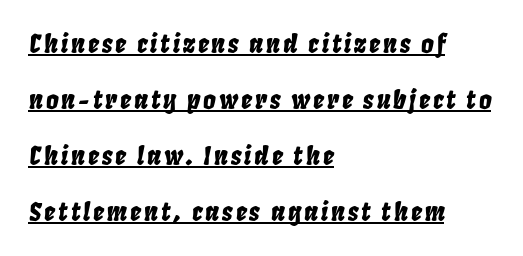
The image shows 25 px text type, italic (leaning right); set left-aligned, loose line spacing (2.24x), underlined.
